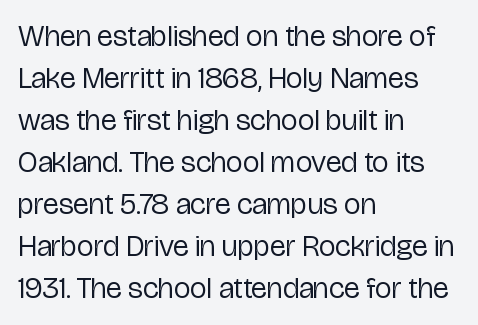
Q: Is the text bold? A: No.
Q: Is the text italic (slanted)? A: No, it is upright.
Q: Is the typeface a serif or a sans-serif typeface? A: Sans-serif.
Q: Is the text underlined? A: No.
Q: How is the paragraph aligned? A: Left-aligned.
Q: Is the spacing between letters normal or unusually wide? A: Normal.
Q: Is the spacing between lines tight, normal or loose? A: Normal.
Q: Width (condensed, normal, or wide)? A: Condensed.
Q: Stroke contrast? A: Low.
Q: x-height? A: Medium.
Q: Monospaced? A: No.
